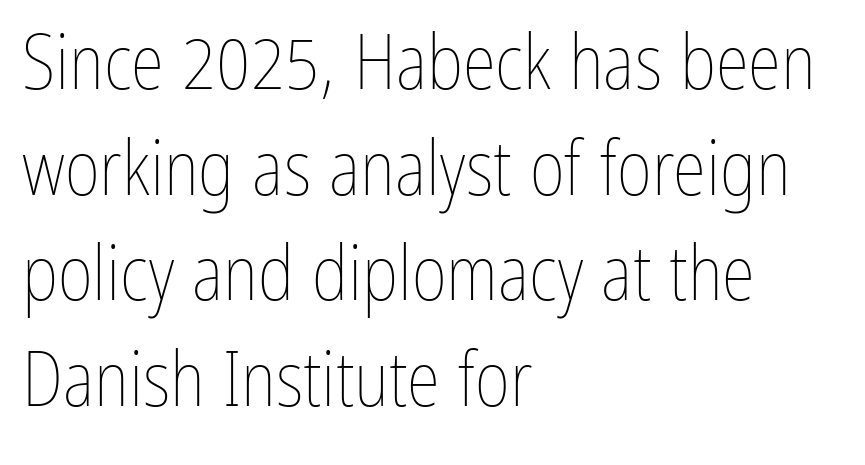
{"italic": "no", "bold": "no", "weight": "thin", "width": "condensed", "stroke_contrast": "low", "x_height": "medium", "monospaced": "no", "underline": "no", "align": "left", "line_spacing": "normal", "line_spacing_ratio": 1.39, "letter_spacing": "normal", "letter_spacing_em": 0.0, "glyph_px": 76}
